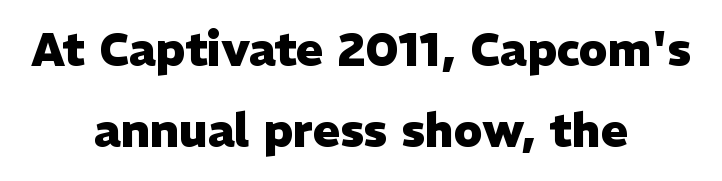
{"serif": "no", "italic": "no", "bold": "yes", "weight": "heavy", "width": "normal", "stroke_contrast": "low", "x_height": "medium", "monospaced": "no", "underline": "no", "align": "center", "line_spacing_ratio": 1.77, "letter_spacing": "normal", "letter_spacing_em": 0.0, "glyph_px": 46}
